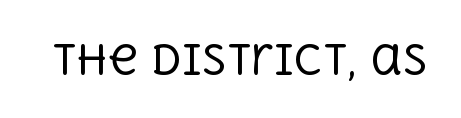
Q: Is the text bold? A: No.
Q: Is the text italic (slanted)? A: No, it is upright.
Q: Is the typeface a serif or a sans-serif typeface? A: Serif.
Q: Is the text underlined? A: No.
Q: Is the spacing between letters normal or unusually wide? A: Normal.
Q: Width (condensed, normal, or wide)? A: Normal.
Q: x-height? A: Large.
Q: Monospaced? A: No.
